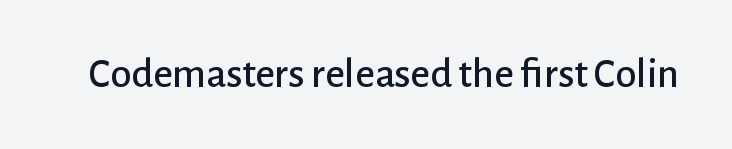
Q: Is the text italic (slanted)? A: No, it is upright.
Q: Is the typeface a serif or a sans-serif typeface? A: Sans-serif.
Q: Is the text underlined? A: No.
Q: Is the spacing between letters normal or unusually wide? A: Normal.
Q: Width (condensed, normal, or wide)? A: Normal.
Q: Stroke contrast? A: Low.
Q: x-height? A: Medium.
Q: Monospaced? A: No.
